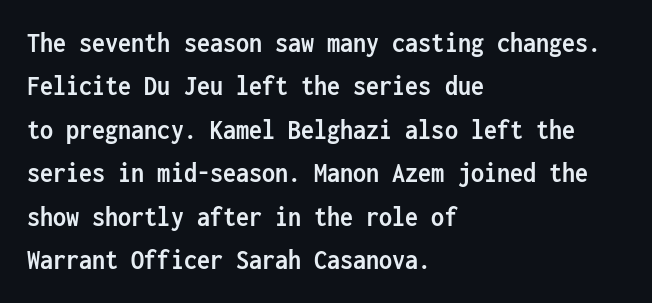
{"serif": "no", "italic": "no", "bold": "yes", "weight": "semibold", "width": "condensed", "stroke_contrast": "low", "x_height": "medium", "monospaced": "yes", "underline": "no", "align": "left", "line_spacing": "normal", "line_spacing_ratio": 1.5, "letter_spacing": "normal", "letter_spacing_em": 0.0, "glyph_px": 29}
